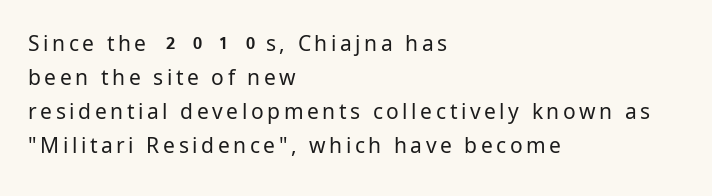
{"italic": "no", "bold": "no", "underline": "no", "align": "left", "line_spacing": "normal", "line_spacing_ratio": 1.62, "glyph_px": 21}
